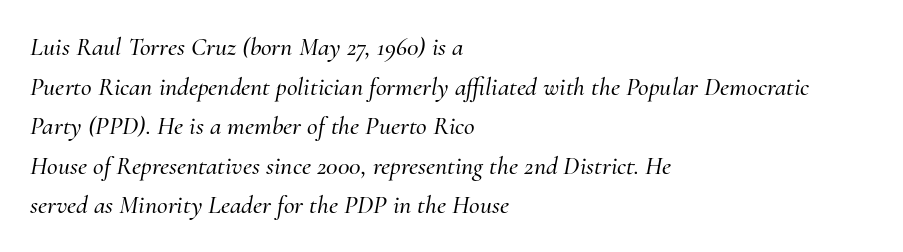
{"italic": "yes", "lean": "right", "slant_degrees": 10, "underline": "no", "align": "left", "line_spacing": "normal", "line_spacing_ratio": 1.52, "letter_spacing": "normal", "letter_spacing_em": 0.0, "glyph_px": 26}
